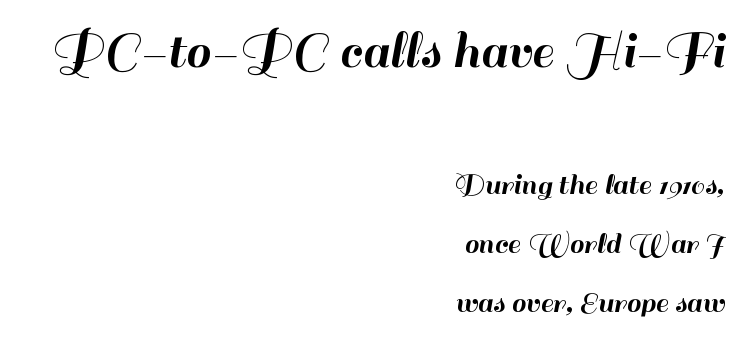
This sample is right-justified, so line beginnings fall wherever the words allow. The composition opens big and finishes small. Anything drawn beneath the words? Only blank space. Stroke terminals: plain, sans-serif. Default kerning and tracking; the words read as compact shapes.
